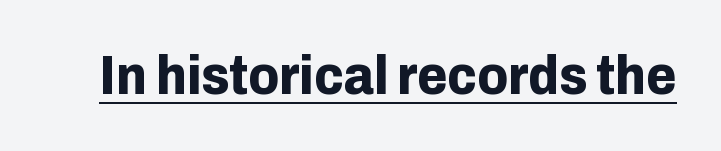
Q: Is the text bold? A: Yes.
Q: Is the text italic (slanted)? A: No, it is upright.
Q: Is the typeface a serif or a sans-serif typeface? A: Sans-serif.
Q: Is the text underlined? A: Yes.
Q: Is the spacing between letters normal or unusually wide? A: Normal.
Q: Width (condensed, normal, or wide)? A: Normal.
Q: Stroke contrast? A: Low.
Q: x-height? A: Medium.
Q: Monospaced? A: No.
